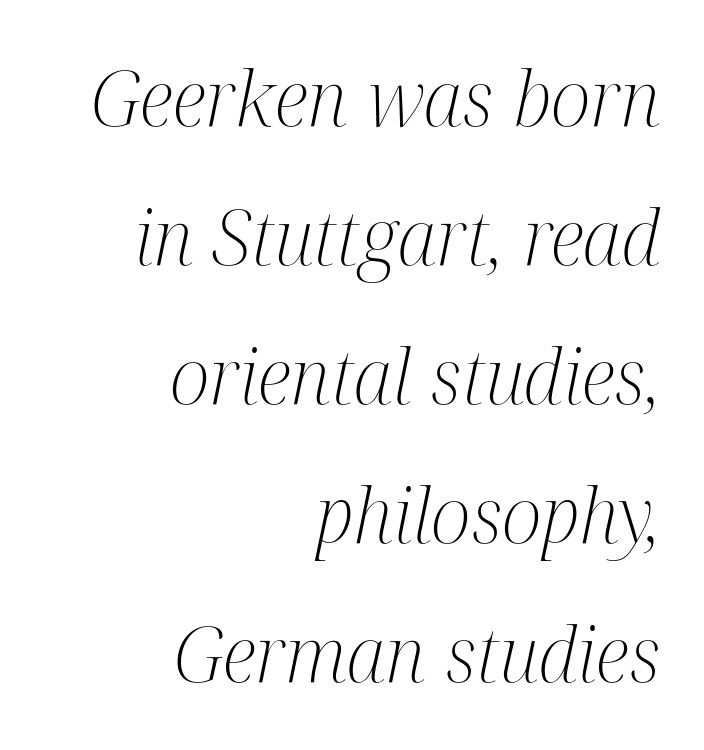
{"serif": "yes", "italic": "yes", "lean": "right", "slant_degrees": 12, "bold": "no", "weight": "light", "width": "condensed", "stroke_contrast": "medium", "x_height": "medium", "monospaced": "no", "underline": "no", "align": "right", "line_spacing_ratio": 1.83, "letter_spacing": "normal", "letter_spacing_em": 0.0, "glyph_px": 76}
